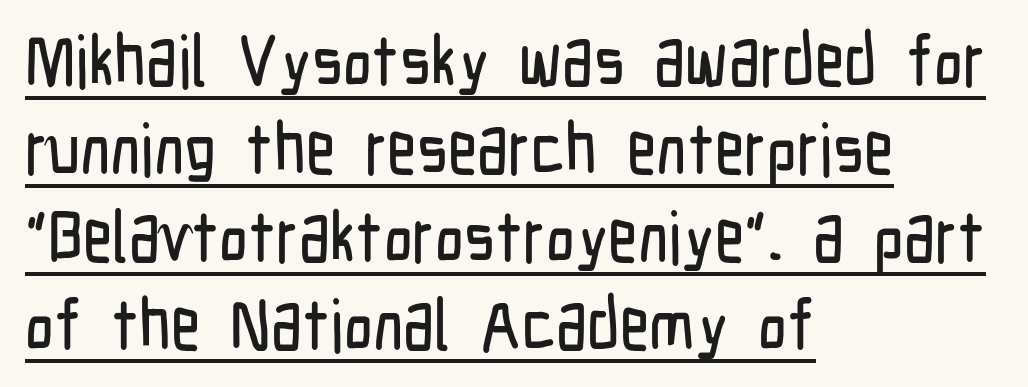
Varying glyph widths throughout — classic text-font behaviour. Compared with typical body copy, the letter spacing here is the same. Decoration check: the copy is underlined. Nope, not italic — everything's standing straight. Every row of glyphs begins at an identical x-position on the left.
